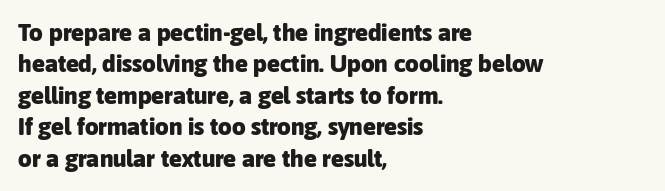
Q: Is the text bold? A: Yes.
Q: Is the text italic (slanted)? A: No, it is upright.
Q: Is the text underlined? A: No.
Q: How is the paragraph aligned? A: Left-aligned.
Q: Is the spacing between letters normal or unusually wide? A: Normal.
Q: Is the spacing between lines tight, normal or loose? A: Normal.
